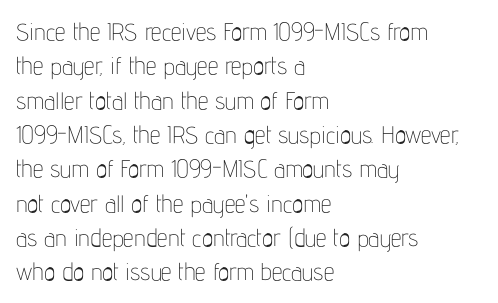
Q: Is the text bold? A: No.
Q: Is the text italic (slanted)? A: No, it is upright.
Q: Is the text underlined? A: No.
Q: How is the paragraph aligned? A: Left-aligned.
Q: Is the spacing between letters normal or unusually wide? A: Normal.
Q: Is the spacing between lines tight, normal or loose? A: Normal.
